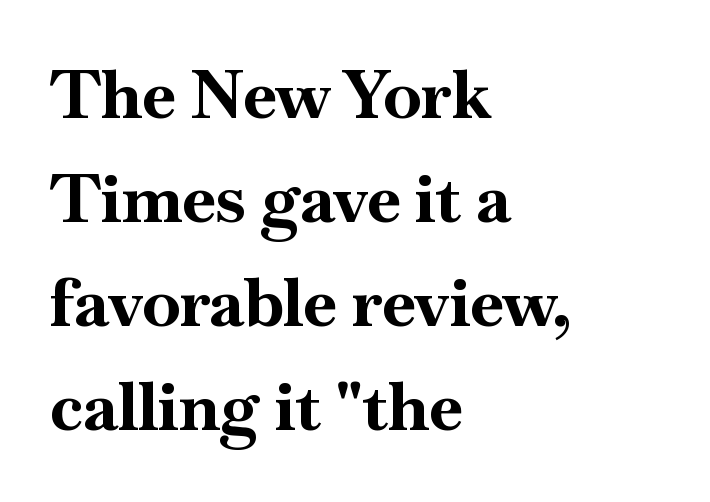
Q: Is the text bold? A: Yes.
Q: Is the text italic (slanted)? A: No, it is upright.
Q: Is the typeface a serif or a sans-serif typeface? A: Serif.
Q: Is the text underlined? A: No.
Q: How is the paragraph aligned? A: Left-aligned.
Q: Is the spacing between letters normal or unusually wide? A: Normal.
Q: Is the spacing between lines tight, normal or loose? A: Normal.
Q: Width (condensed, normal, or wide)? A: Normal.
Q: Stroke contrast? A: High.
Q: x-height? A: Small.
Q: Monospaced? A: No.
